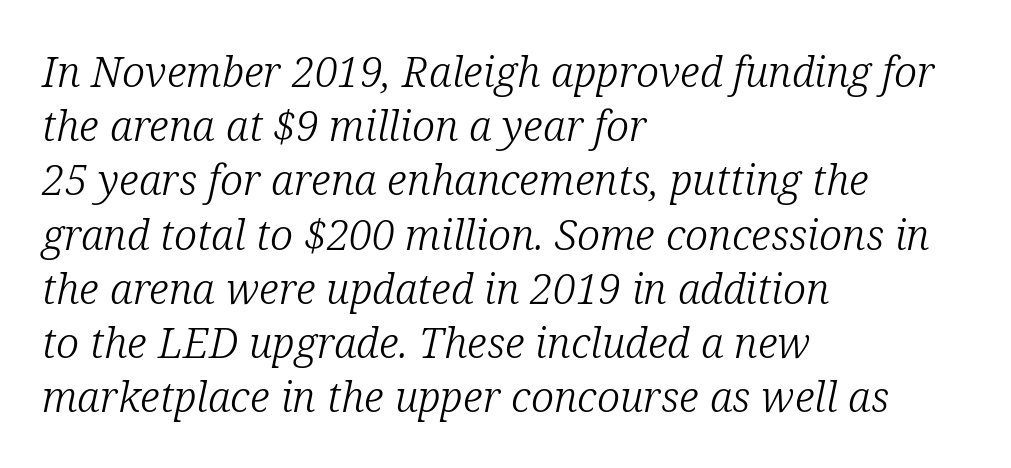
The image shows 42 px light serif type, italic (leaning right); set left-aligned, normal line spacing (1.29x), normal letter spacing, not underlined; low stroke contrast and a medium x-height.
